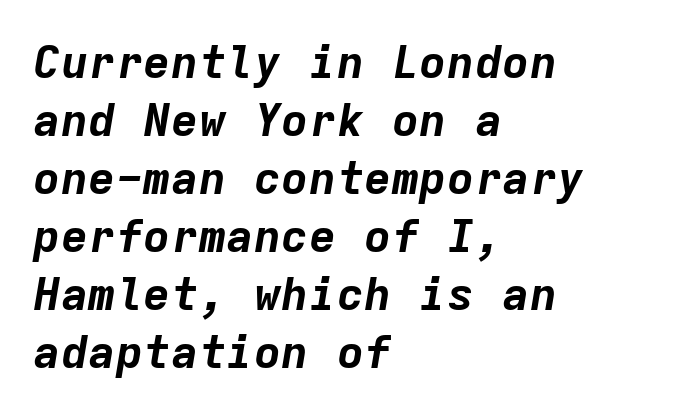
The image shows 46 px bold type, italic (leaning right), monospaced; set left-aligned, normal line spacing (1.26x), normal letter spacing, not underlined; low stroke contrast and a medium x-height.
